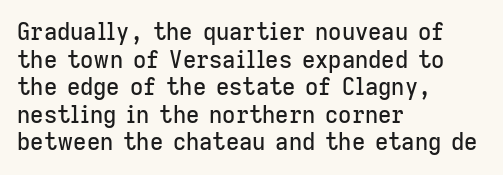
{"italic": "no", "underline": "no", "align": "left", "line_spacing_ratio": 1.2, "letter_spacing": "normal", "letter_spacing_em": 0.0, "glyph_px": 23}
